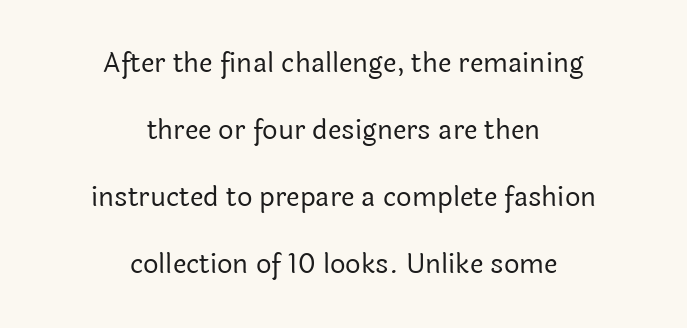
In terms of letterspacing, this is plain default setting. Is the type heavy? It reads as light-to-regular instead. Notice the wide empty band between every row — that's loose leading. Unmarked baselines from the first word to the last.
